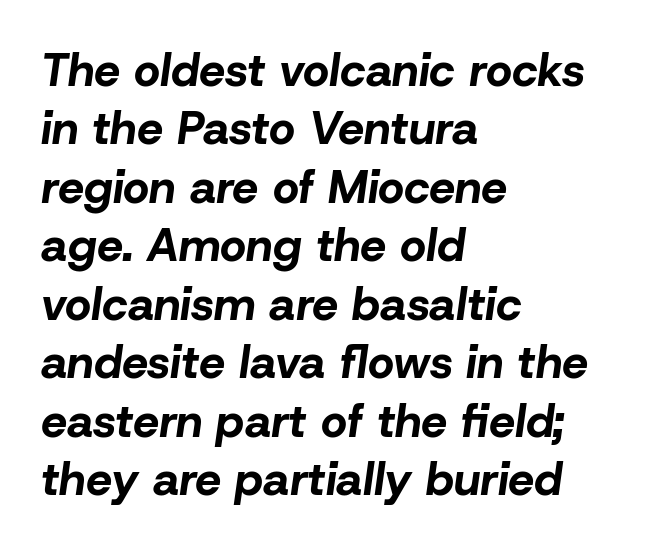
{"italic": "yes", "lean": "right", "slant_degrees": 8, "bold": "yes", "weight": "bold", "width": "normal", "stroke_contrast": "low", "x_height": "medium", "monospaced": "no", "underline": "no", "align": "left", "line_spacing": "normal", "line_spacing_ratio": 1.27, "letter_spacing": "normal", "letter_spacing_em": 0.0, "glyph_px": 46}
